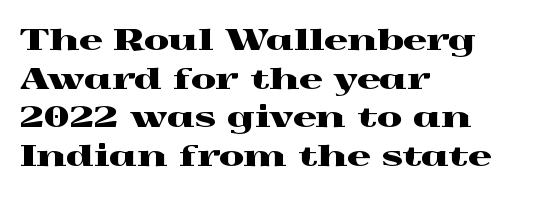
{"serif": "yes", "italic": "no", "width": "wide", "x_height": "medium", "monospaced": "no", "underline": "no", "align": "left", "line_spacing": "normal", "line_spacing_ratio": 1.33, "letter_spacing": "normal", "letter_spacing_em": 0.0, "glyph_px": 29}
